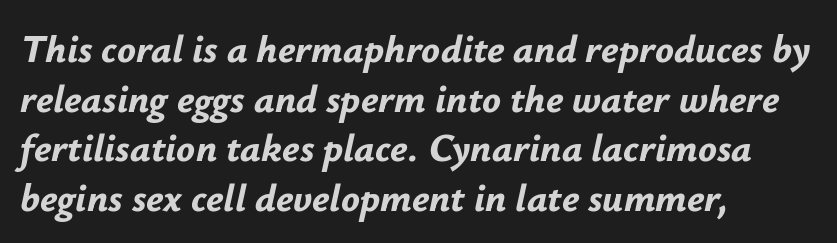
Q: Is the text bold? A: Yes.
Q: Is the text italic (slanted)? A: Yes, it leans right by about 12 degrees.
Q: Is the text underlined? A: No.
Q: How is the paragraph aligned? A: Left-aligned.
Q: Is the spacing between letters normal or unusually wide? A: Normal.
Q: Is the spacing between lines tight, normal or loose? A: Normal.
Q: Width (condensed, normal, or wide)? A: Normal.
Q: Stroke contrast? A: Low.
Q: x-height? A: Small.
Q: Monospaced? A: No.
